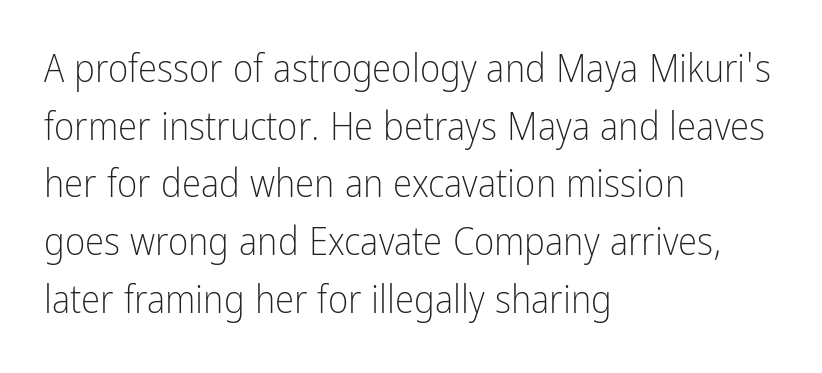
Q: Is the text bold? A: No.
Q: Is the text italic (slanted)? A: No, it is upright.
Q: Is the typeface a serif or a sans-serif typeface? A: Sans-serif.
Q: Is the text underlined? A: No.
Q: How is the paragraph aligned? A: Left-aligned.
Q: Is the spacing between letters normal or unusually wide? A: Normal.
Q: Is the spacing between lines tight, normal or loose? A: Normal.
Q: Width (condensed, normal, or wide)? A: Condensed.
Q: Stroke contrast? A: Low.
Q: x-height? A: Medium.
Q: Monospaced? A: No.
